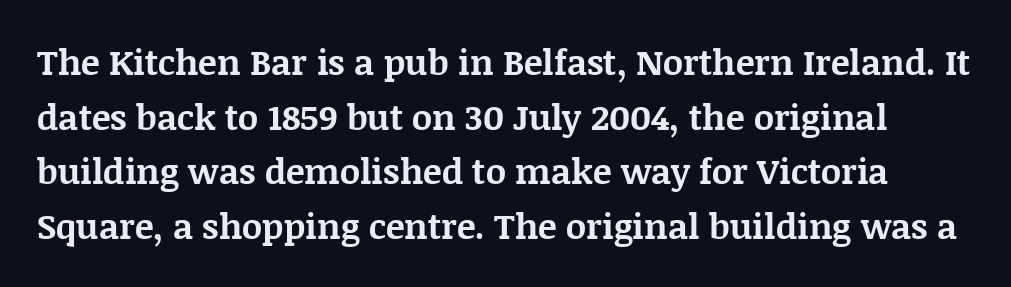
{"serif": "yes", "italic": "no", "bold": "yes", "weight": "bold", "width": "normal", "stroke_contrast": "medium", "x_height": "large", "monospaced": "no", "underline": "no", "line_spacing": "normal", "line_spacing_ratio": 1.56, "letter_spacing": "normal", "letter_spacing_em": 0.0, "glyph_px": 35}
